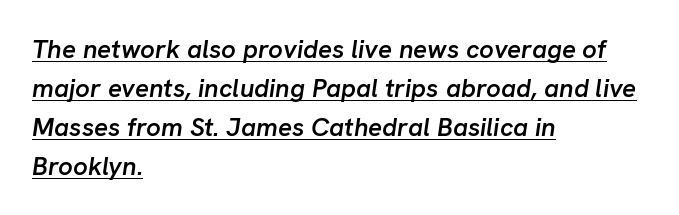
{"italic": "yes", "lean": "right", "slant_degrees": 8, "bold": "semi", "underline": "yes", "align": "left", "line_spacing": "normal", "line_spacing_ratio": 1.5, "letter_spacing": "normal", "letter_spacing_em": 0.0, "glyph_px": 26}
